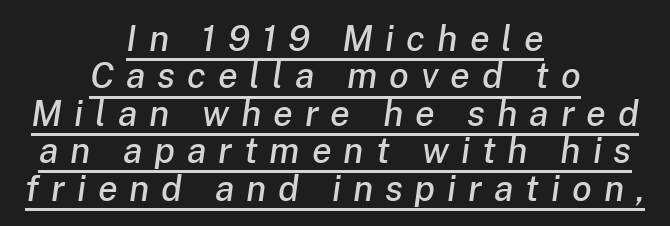
{"italic": "yes", "lean": "right", "slant_degrees": 8, "width": "normal", "stroke_contrast": "low", "x_height": "medium", "monospaced": "no", "underline": "yes", "align": "center", "line_spacing": "tight", "line_spacing_ratio": 1.04, "letter_spacing": "wide", "letter_spacing_em": 0.33, "glyph_px": 36}
